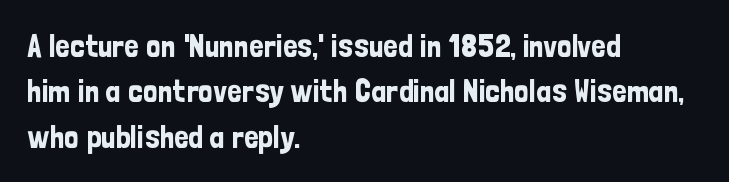
The image shows 32 px condensed sans-serif type, upright; set left-aligned, normal line spacing (1.42x), normal letter spacing, not underlined; low stroke contrast and a medium x-height.
